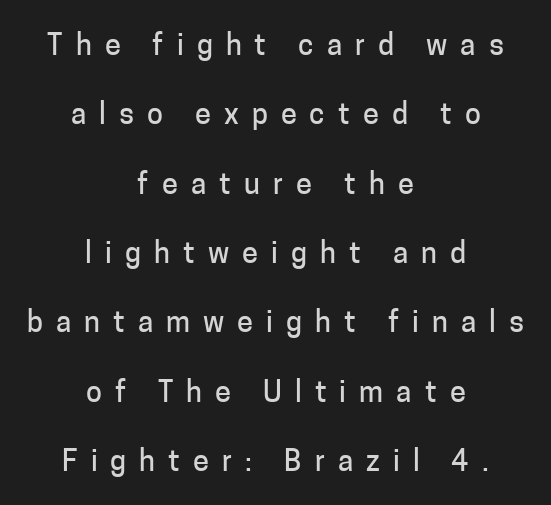
Q: Is the text italic (slanted)? A: No, it is upright.
Q: Is the typeface a serif or a sans-serif typeface? A: Sans-serif.
Q: Is the text underlined? A: No.
Q: How is the paragraph aligned? A: Centered.
Q: Is the spacing between letters normal or unusually wide? A: Unusually wide.
Q: Is the spacing between lines tight, normal or loose? A: Loose.
Q: Width (condensed, normal, or wide)? A: Normal.
Q: Stroke contrast? A: Low.
Q: x-height? A: Medium.
Q: Monospaced? A: No.
